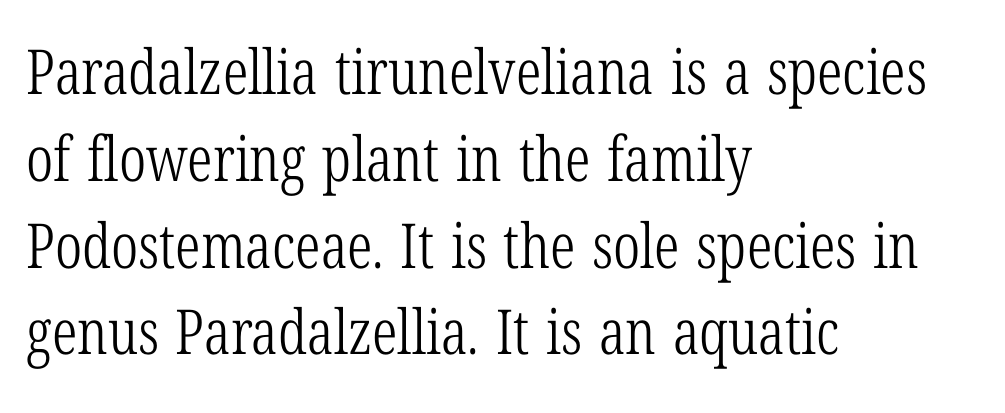
Q: Is the text bold? A: No.
Q: Is the text italic (slanted)? A: No, it is upright.
Q: Is the typeface a serif or a sans-serif typeface? A: Serif.
Q: Is the text underlined? A: No.
Q: How is the paragraph aligned? A: Left-aligned.
Q: Is the spacing between letters normal or unusually wide? A: Normal.
Q: Is the spacing between lines tight, normal or loose? A: Normal.
Q: Width (condensed, normal, or wide)? A: Condensed.
Q: Stroke contrast? A: Low.
Q: x-height? A: Medium.
Q: Monospaced? A: No.
